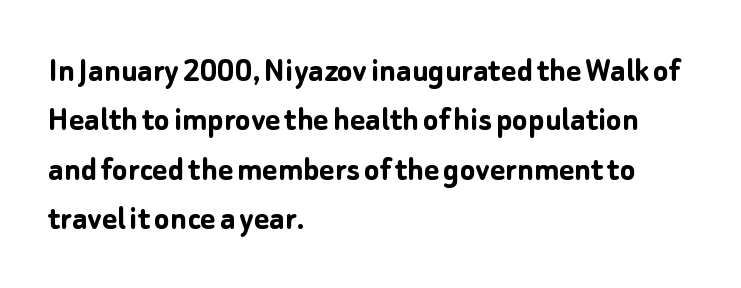
Q: Is the text bold? A: Yes.
Q: Is the text italic (slanted)? A: No, it is upright.
Q: Is the typeface a serif or a sans-serif typeface? A: Sans-serif.
Q: Is the text underlined? A: No.
Q: How is the paragraph aligned? A: Left-aligned.
Q: Is the spacing between letters normal or unusually wide? A: Normal.
Q: Is the spacing between lines tight, normal or loose? A: Normal.
Q: Width (condensed, normal, or wide)? A: Normal.
Q: Stroke contrast? A: Low.
Q: x-height? A: Medium.
Q: Monospaced? A: No.
